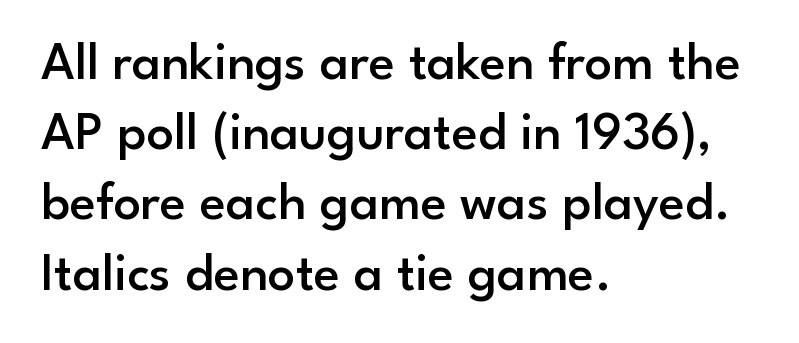
The image shows 54 px semibold sans-serif type, upright; set left-aligned, normal line spacing (1.3x), normal letter spacing, not underlined; low stroke contrast and a small x-height.
